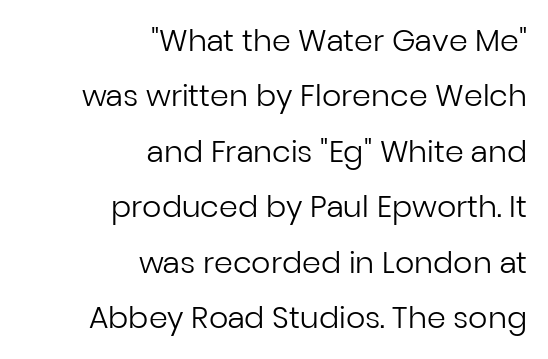
The image shows 30 px regular-weight sans-serif type, upright; set right-aligned, line spacing 1.85x, normal letter spacing, not underlined; low stroke contrast and a medium x-height.
